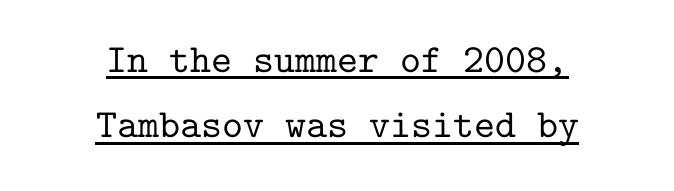
Notice how the passage keeps no hard edge, just a central spine. This sample uses plain, unmodified letter spacing. Little horizontal feet cap the strokes, marking this as serif type. A continuous stroke trails under the words, as in a hyperlink.
